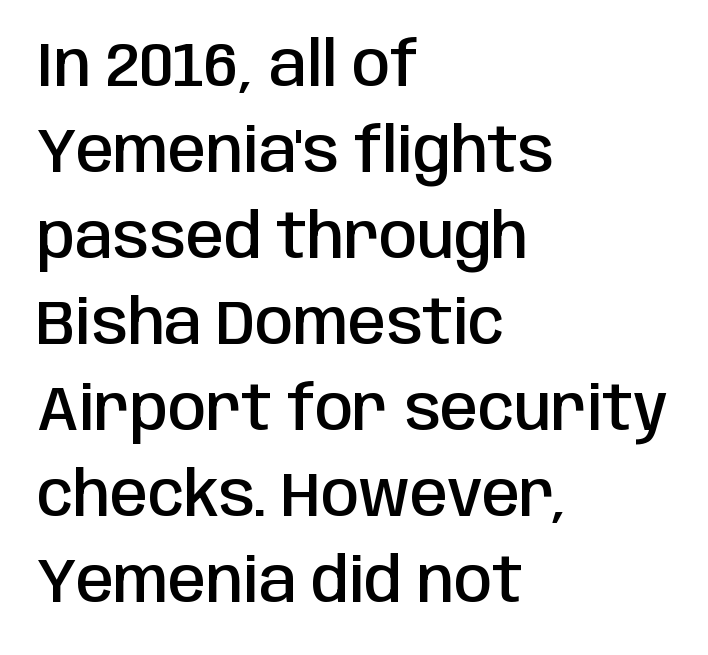
The image shows 61 px semibold, condensed sans-serif type, upright; set left-aligned, normal line spacing (1.41x), normal letter spacing, not underlined; low stroke contrast and a large x-height.
